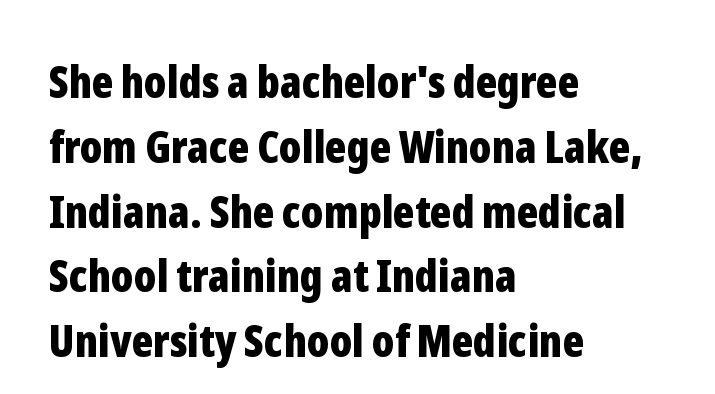
The image shows 45 px bold, condensed sans-serif type, upright; set left-aligned, normal line spacing (1.44x), normal letter spacing, not underlined; low stroke contrast and a medium x-height.
